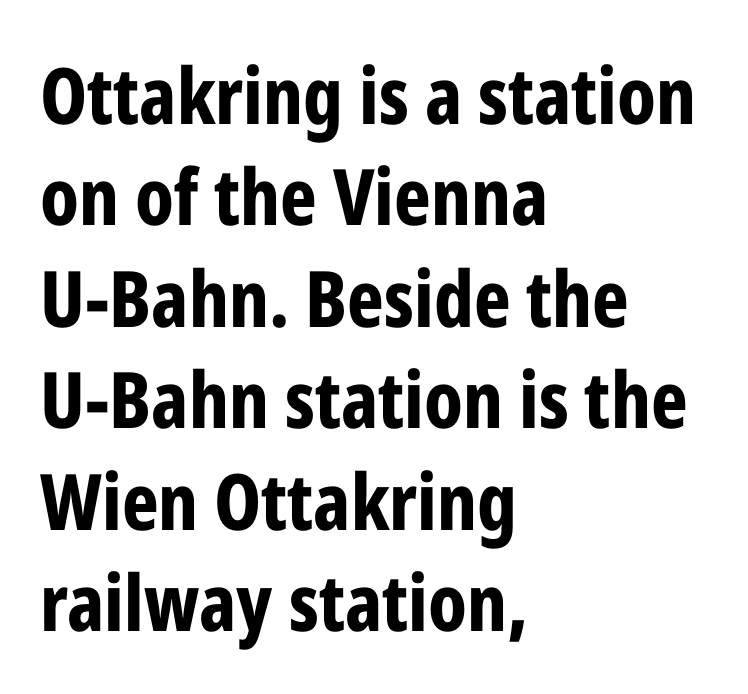
Q: Is the text bold? A: Yes.
Q: Is the text italic (slanted)? A: No, it is upright.
Q: Is the typeface a serif or a sans-serif typeface? A: Sans-serif.
Q: Is the text underlined? A: No.
Q: How is the paragraph aligned? A: Left-aligned.
Q: Is the spacing between letters normal or unusually wide? A: Normal.
Q: Is the spacing between lines tight, normal or loose? A: Normal.
Q: Width (condensed, normal, or wide)? A: Condensed.
Q: Stroke contrast? A: Low.
Q: x-height? A: Medium.
Q: Monospaced? A: No.
